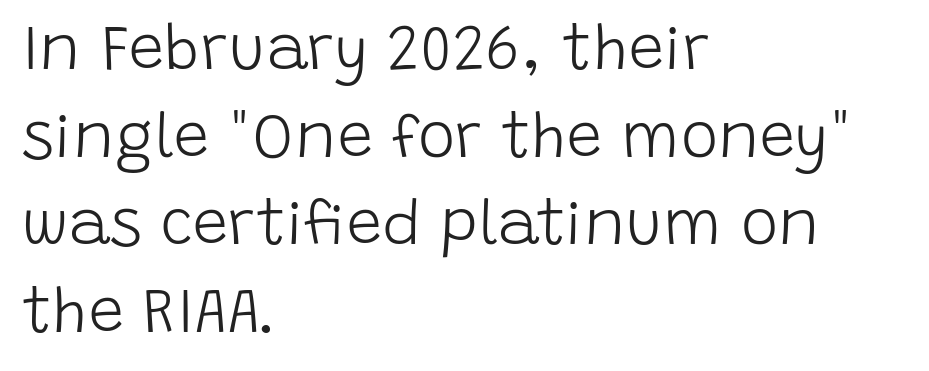
{"serif": "no", "italic": "no", "bold": "no", "weight": "light", "width": "normal", "stroke_contrast": "low", "x_height": "large", "monospaced": "no", "underline": "no", "align": "left", "line_spacing": "normal", "line_spacing_ratio": 1.39, "letter_spacing": "normal", "letter_spacing_em": 0.0, "glyph_px": 63}
